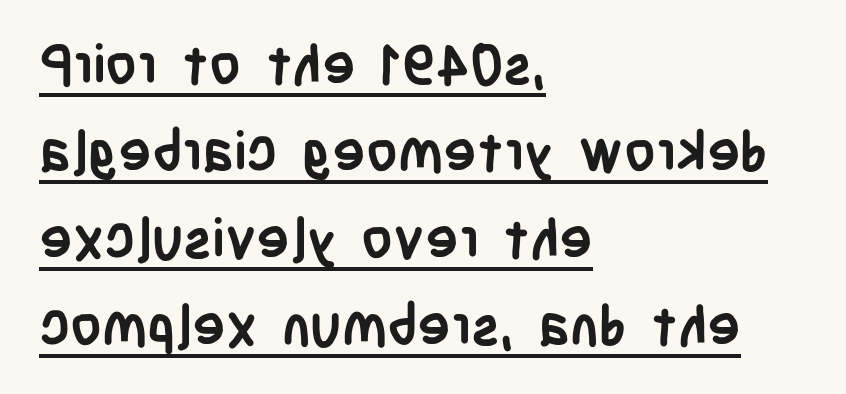
{"serif": "no", "italic": "no", "bold": "yes", "weight": "semibold", "width": "condensed", "stroke_contrast": "low", "x_height": "large", "monospaced": "no", "underline": "yes", "align": "left", "line_spacing": "normal", "line_spacing_ratio": 1.58, "letter_spacing": "normal", "letter_spacing_em": 0.0, "glyph_px": 55}
